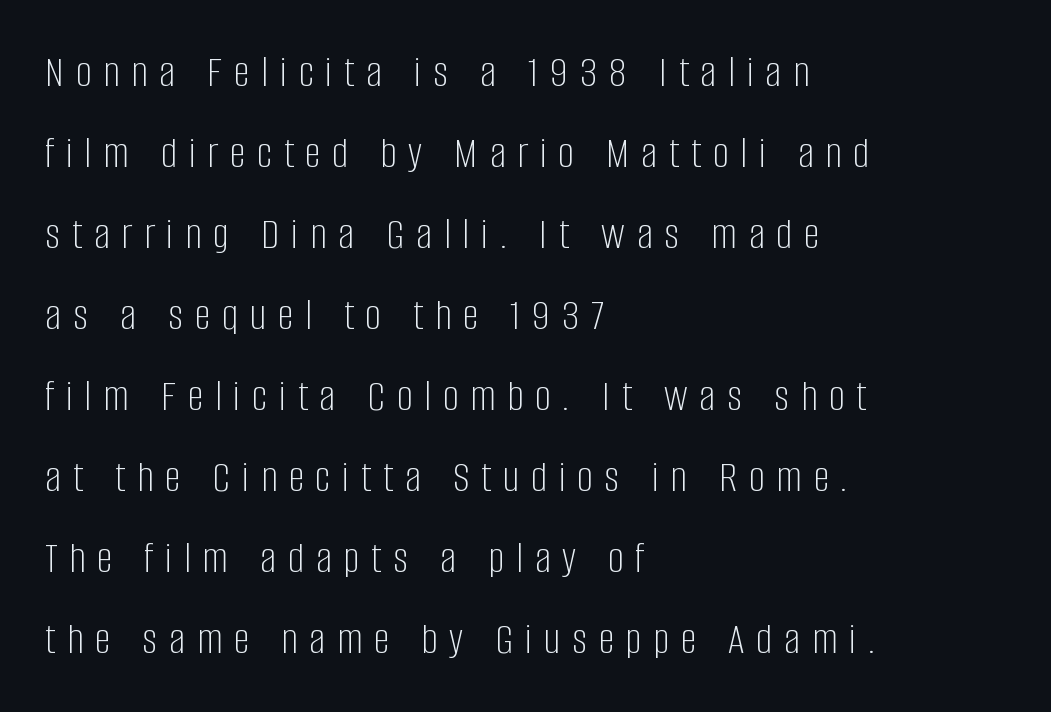
{"serif": "no", "italic": "no", "bold": "no", "weight": "light", "width": "condensed", "stroke_contrast": "low", "x_height": "large", "monospaced": "no", "underline": "no", "align": "left", "line_spacing_ratio": 1.8, "letter_spacing": "wide", "letter_spacing_em": 0.26, "glyph_px": 45}
